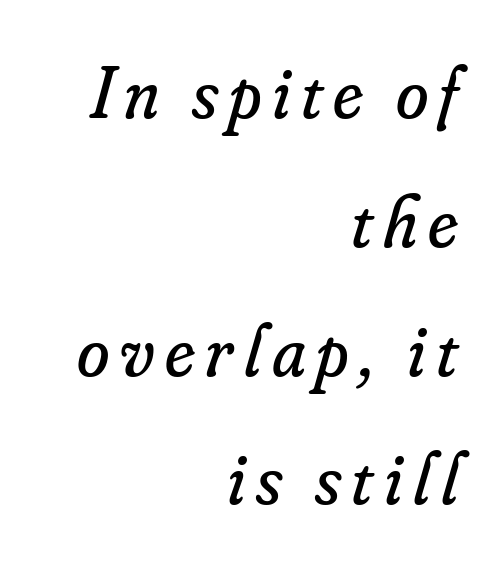
Looking at the ascenders, they clearly lean. Proportional: the letters do not fall into vertical columns. Horizontally, the lines are justified to the trailing edge only. This is not heavy type; no bold has been used. Just letters on the line, the space beneath them empty.
